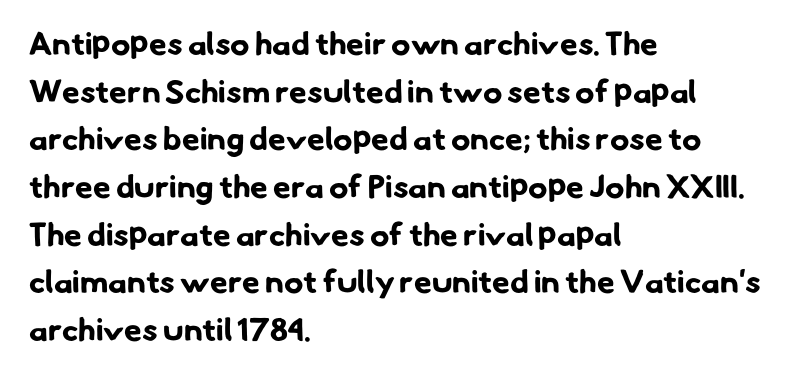
Q: Is the text bold? A: Yes.
Q: Is the typeface a serif or a sans-serif typeface? A: Sans-serif.
Q: Is the text underlined? A: No.
Q: How is the paragraph aligned? A: Left-aligned.
Q: Is the spacing between letters normal or unusually wide? A: Normal.
Q: Is the spacing between lines tight, normal or loose? A: Normal.
Q: Width (condensed, normal, or wide)? A: Normal.
Q: Stroke contrast? A: Low.
Q: x-height? A: Small.
Q: Monospaced? A: No.
